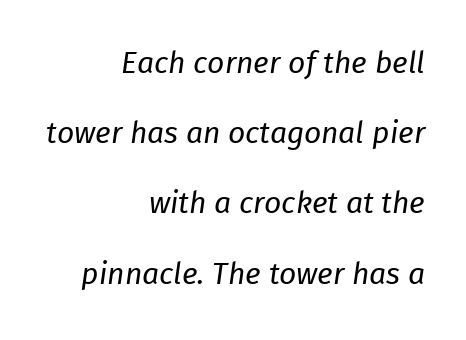
Tracking value appears to be zero — textbook default spacing. A typesetter would call this proportional, since set widths differ per character. The weight would be labelled regular, book, light, or lighter still. The passage is arranged like a letterhead date or caption credit — flush right. No word sits above an underline.
